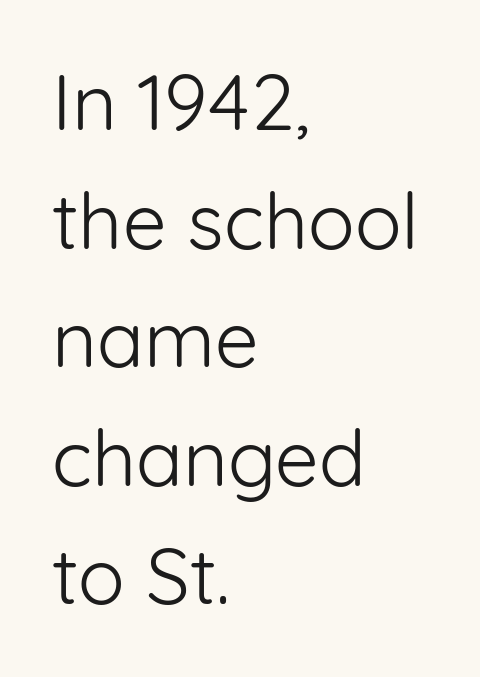
{"serif": "no", "italic": "no", "bold": "no", "weight": "light", "width": "normal", "stroke_contrast": "low", "x_height": "medium", "monospaced": "no", "underline": "no", "align": "left", "line_spacing": "normal", "line_spacing_ratio": 1.52, "letter_spacing": "normal", "letter_spacing_em": 0.0, "glyph_px": 78}
